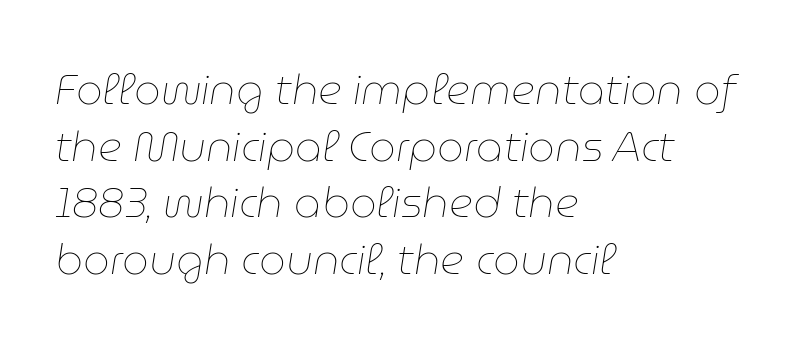
{"italic": "yes", "lean": "right", "slant_degrees": 9, "bold": "no", "weight": "thin", "width": "normal", "stroke_contrast": "low", "x_height": "medium", "monospaced": "no", "underline": "no", "align": "left", "line_spacing": "normal", "line_spacing_ratio": 1.35, "letter_spacing": "normal", "letter_spacing_em": 0.0, "glyph_px": 42}
